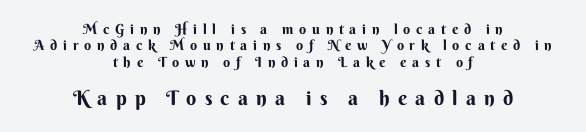
{"italic": "no", "underline": "no", "align": "center", "line_spacing_ratio": 1.17, "letter_spacing": "wide", "letter_spacing_em": 0.41, "larger_block": "second", "size_ratio": 1.43, "glyph_px": 20}
